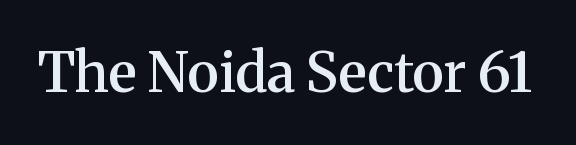
The characters display serif detailing at their extremities. Is this a fixed-width face? No — the glyphs have proportional, varying widths. Characters follow at the spacing the type designer built in. Posture: vertical.
